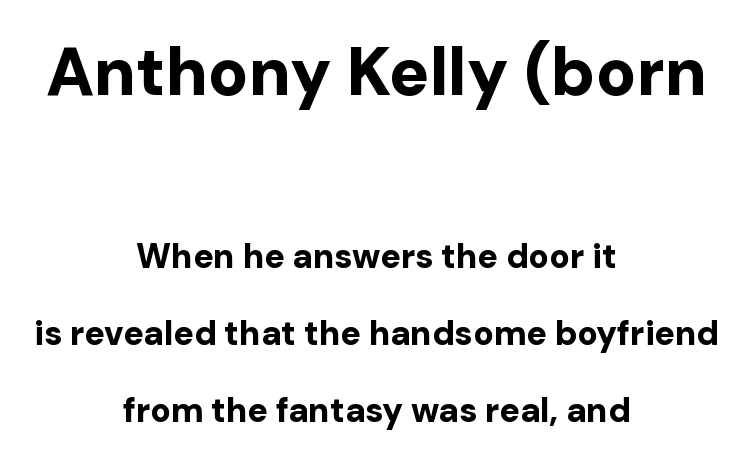
The image shows 67 px bold sans-serif type, upright; set centered, loose line spacing (2.27x), normal letter spacing, not underlined; the first (top) block is 1.97x larger; low stroke contrast and a medium x-height.
